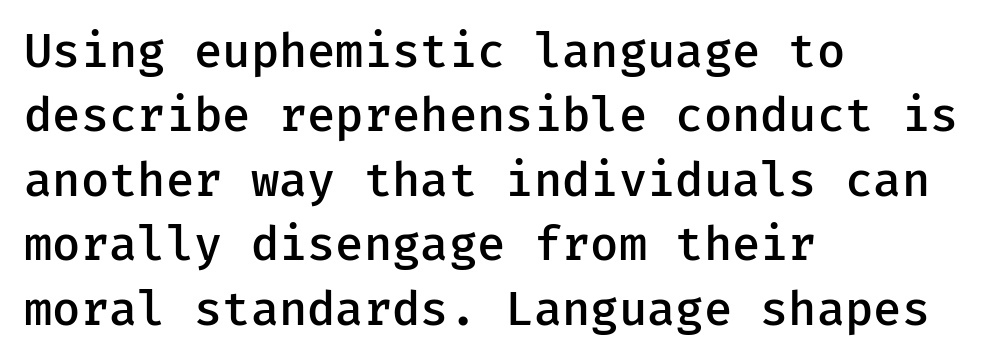
Q: Is the text bold? A: Semi-bold.
Q: Is the text italic (slanted)? A: No, it is upright.
Q: Is the typeface a serif or a sans-serif typeface? A: Sans-serif.
Q: Is the text underlined? A: No.
Q: How is the paragraph aligned? A: Left-aligned.
Q: Is the spacing between letters normal or unusually wide? A: Normal.
Q: Is the spacing between lines tight, normal or loose? A: Normal.
Q: Width (condensed, normal, or wide)? A: Normal.
Q: Stroke contrast? A: Low.
Q: x-height? A: Medium.
